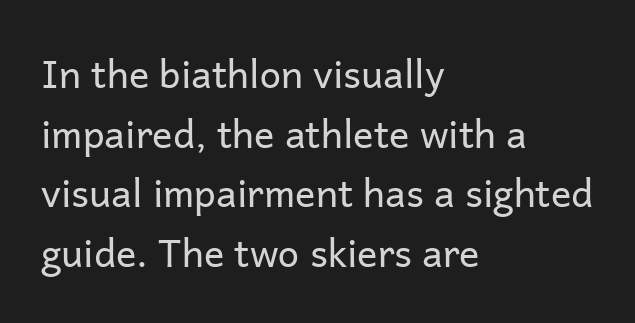
The image shows 38 px regular-weight sans-serif type, upright; set left-aligned, normal line spacing (1.57x), normal letter spacing, not underlined; low stroke contrast and a medium x-height.
